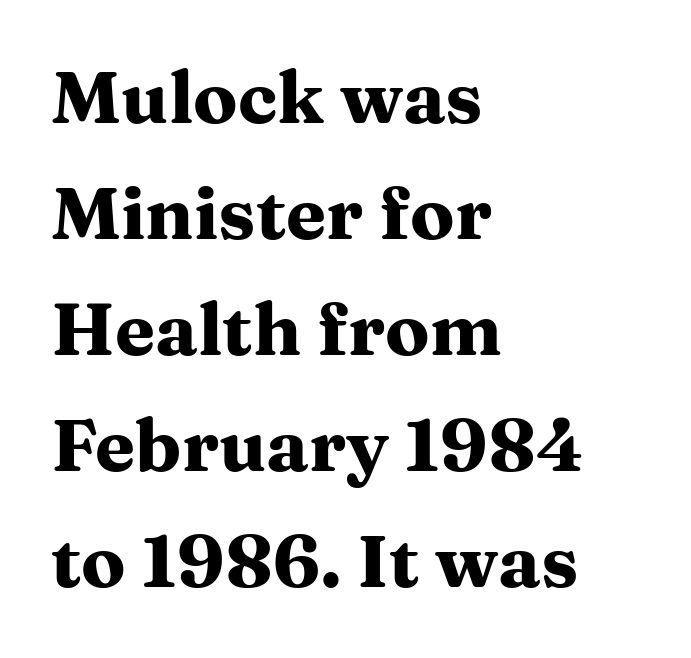
{"serif": "yes", "italic": "no", "bold": "yes", "weight": "heavy", "width": "wide", "stroke_contrast": "medium", "x_height": "medium", "monospaced": "no", "underline": "no", "align": "left", "line_spacing": "normal", "line_spacing_ratio": 1.59, "letter_spacing": "normal", "letter_spacing_em": 0.0, "glyph_px": 73}
